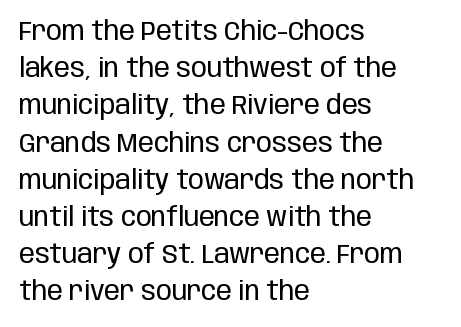
{"italic": "no", "bold": "no", "underline": "no", "align": "left", "line_spacing": "normal", "line_spacing_ratio": 1.43, "letter_spacing": "normal", "letter_spacing_em": 0.0, "glyph_px": 26}
